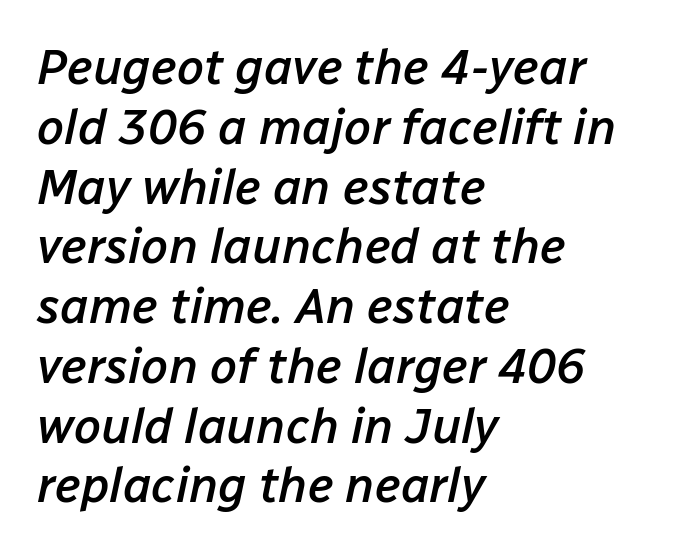
Q: Is the text bold? A: Semi-bold.
Q: Is the text italic (slanted)? A: Yes, it leans right by about 12 degrees.
Q: Is the text underlined? A: No.
Q: How is the paragraph aligned? A: Left-aligned.
Q: Is the spacing between letters normal or unusually wide? A: Normal.
Q: Width (condensed, normal, or wide)? A: Normal.
Q: Stroke contrast? A: Low.
Q: x-height? A: Medium.
Q: Monospaced? A: No.
